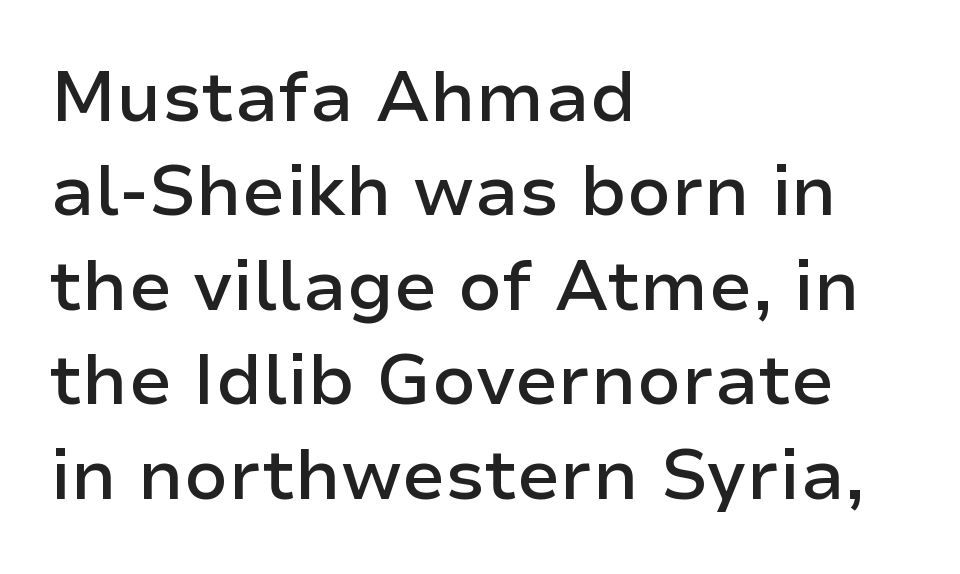
Q: Is the text bold? A: Semi-bold.
Q: Is the text italic (slanted)? A: No, it is upright.
Q: Is the typeface a serif or a sans-serif typeface? A: Sans-serif.
Q: Is the text underlined? A: No.
Q: How is the paragraph aligned? A: Left-aligned.
Q: Is the spacing between letters normal or unusually wide? A: Normal.
Q: Is the spacing between lines tight, normal or loose? A: Normal.
Q: Width (condensed, normal, or wide)? A: Normal.
Q: Stroke contrast? A: Low.
Q: x-height? A: Medium.
Q: Monospaced? A: No.
